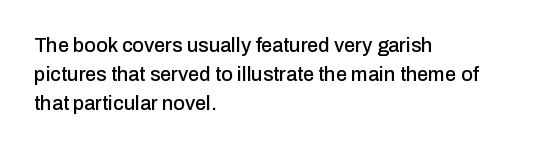
The image shows 20 px text type, upright; set left-aligned, normal line spacing (1.46x), normal letter spacing, not underlined.
